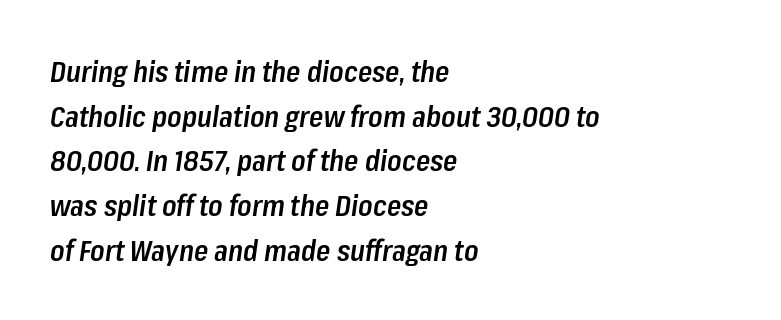
{"italic": "yes", "lean": "right", "slant_degrees": 8, "bold": "semi", "weight": "semibold", "width": "condensed", "stroke_contrast": "low", "x_height": "medium", "monospaced": "no", "underline": "no", "align": "left", "line_spacing": "normal", "line_spacing_ratio": 1.54, "letter_spacing": "normal", "letter_spacing_em": 0.0, "glyph_px": 29}
